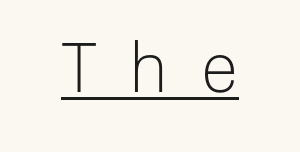
The image shows 68 px light sans-serif type, upright; set unusually wide letter spacing (+0.49 em), underlined; low stroke contrast and a medium x-height.
